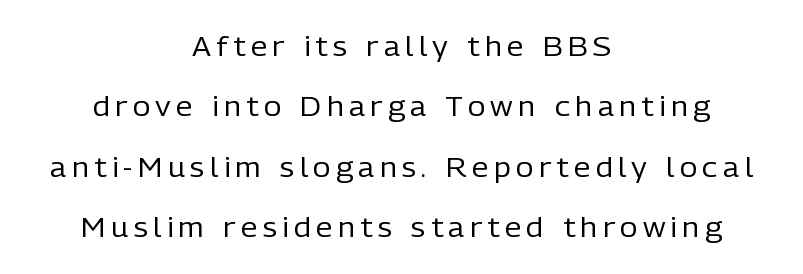
{"italic": "no", "bold": "no", "underline": "no", "align": "center", "line_spacing": "loose", "line_spacing_ratio": 2.24, "letter_spacing": "wide", "letter_spacing_em": 0.2, "glyph_px": 27}
